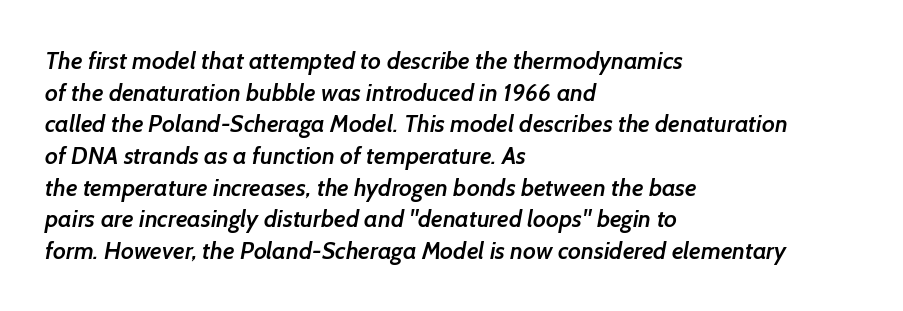
Regarding leading, the lines here are spaced in the standard way. Underline: absent. Caption: multi-line text, flush left, ragged right. Stems and bowls a touch heavier than normal — semibold. Inter-character spacing is left at the font's built-in metrics.
